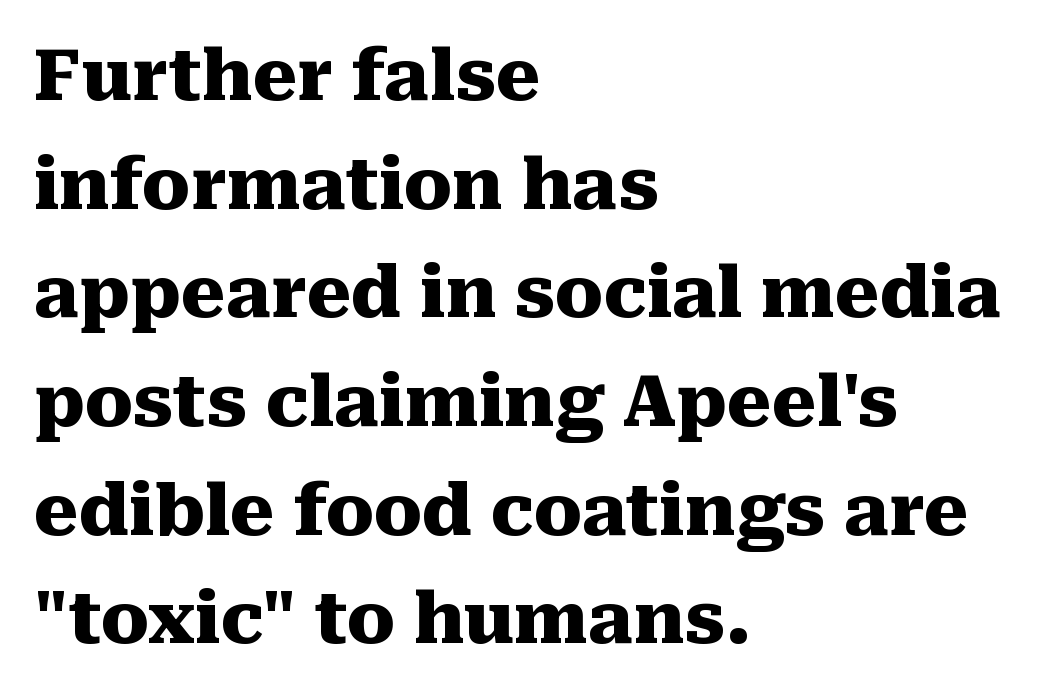
The image shows 71 px heavy serif type, upright; set left-aligned, normal line spacing (1.53x), normal letter spacing, not underlined; medium stroke contrast and a medium x-height.
